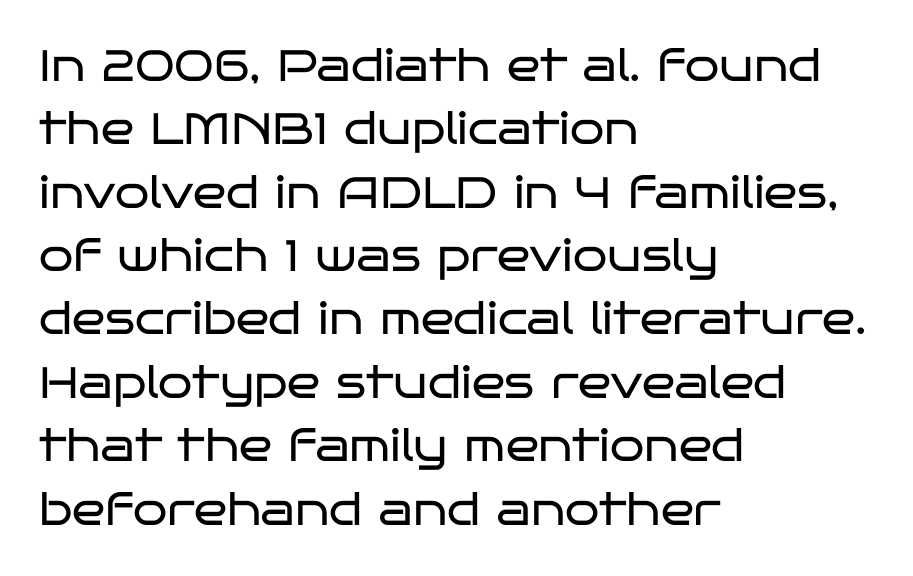
Q: Is the text bold? A: No.
Q: Is the text italic (slanted)? A: No, it is upright.
Q: Is the typeface a serif or a sans-serif typeface? A: Sans-serif.
Q: Is the text underlined? A: No.
Q: How is the paragraph aligned? A: Left-aligned.
Q: Is the spacing between letters normal or unusually wide? A: Normal.
Q: Is the spacing between lines tight, normal or loose? A: Normal.
Q: Width (condensed, normal, or wide)? A: Wide.
Q: Stroke contrast? A: Low.
Q: x-height? A: Large.
Q: Monospaced? A: No.
